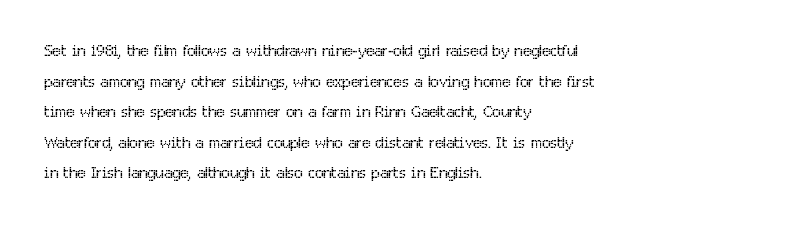
{"italic": "no", "bold": "no", "underline": "no", "align": "left", "line_spacing": "normal", "line_spacing_ratio": 1.39, "letter_spacing": "normal", "letter_spacing_em": 0.0, "glyph_px": 22}
